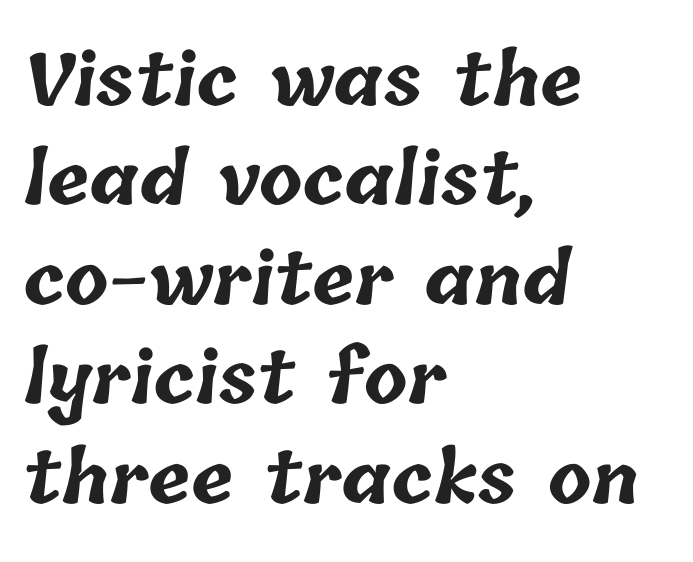
{"bold": "yes", "weight": "bold", "width": "normal", "stroke_contrast": "low", "x_height": "medium", "monospaced": "no", "underline": "no", "align": "left", "line_spacing": "normal", "line_spacing_ratio": 1.4, "letter_spacing": "normal", "letter_spacing_em": 0.0, "glyph_px": 71}
